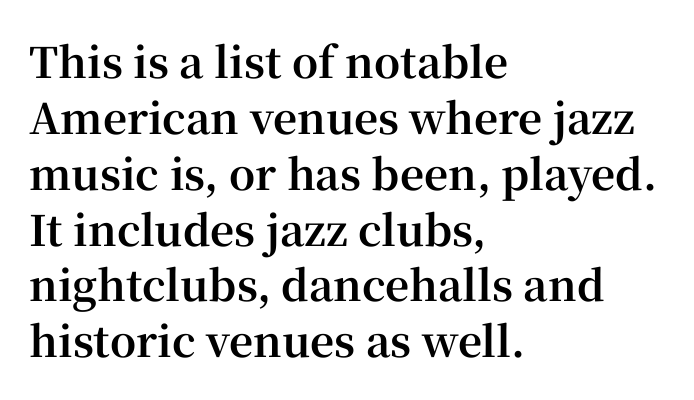
Q: Is the text bold? A: Yes.
Q: Is the text italic (slanted)? A: No, it is upright.
Q: Is the typeface a serif or a sans-serif typeface? A: Serif.
Q: Is the text underlined? A: No.
Q: How is the paragraph aligned? A: Left-aligned.
Q: Is the spacing between letters normal or unusually wide? A: Normal.
Q: Is the spacing between lines tight, normal or loose? A: Normal.
Q: Width (condensed, normal, or wide)? A: Normal.
Q: Stroke contrast? A: High.
Q: x-height? A: Medium.
Q: Monospaced? A: No.
